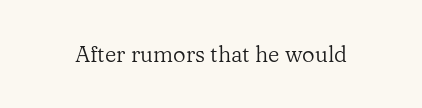
The image shows 22 px text type, upright; set normal letter spacing, not underlined.
